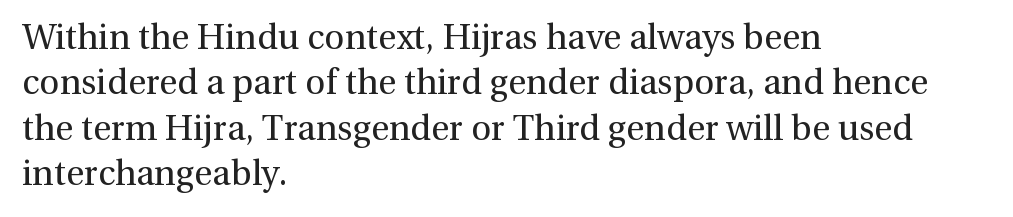
The image shows 35 px regular-weight serif type, upright; set left-aligned, normal line spacing (1.3x), normal letter spacing, not underlined; a medium x-height.
